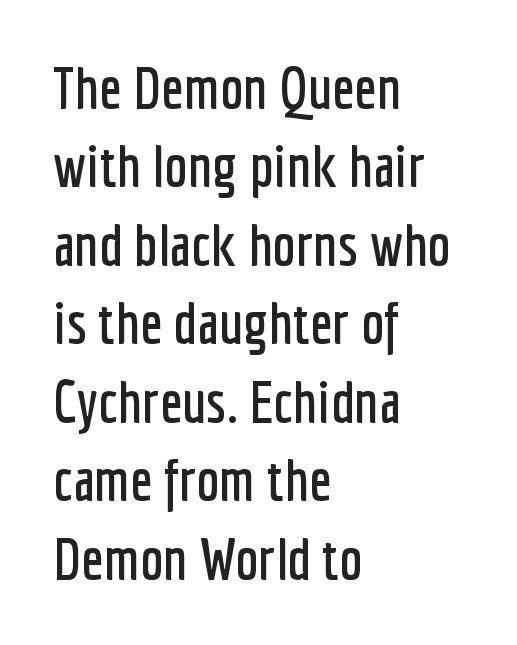
The image shows 59 px condensed sans-serif type, upright; set left-aligned, normal line spacing (1.33x), normal letter spacing, not underlined; low stroke contrast and a medium x-height.
